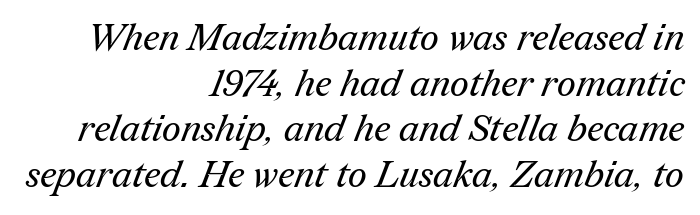
Q: Is the text bold? A: No.
Q: Is the typeface a serif or a sans-serif typeface? A: Serif.
Q: Is the text underlined? A: No.
Q: How is the paragraph aligned? A: Right-aligned.
Q: Is the spacing between letters normal or unusually wide? A: Normal.
Q: Width (condensed, normal, or wide)? A: Normal.
Q: Stroke contrast? A: Medium.
Q: x-height? A: Medium.
Q: Monospaced? A: No.
